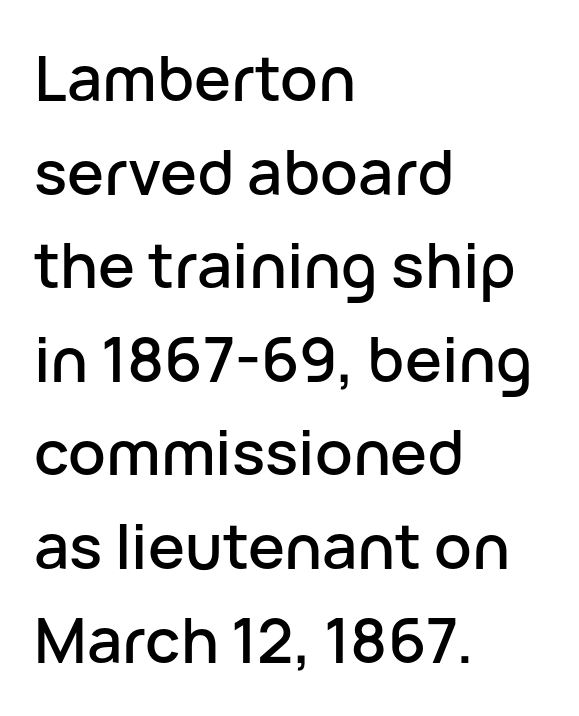
The image shows 62 px sans-serif type, upright; set left-aligned, normal line spacing (1.51x), normal letter spacing, not underlined; low stroke contrast and a medium x-height.
